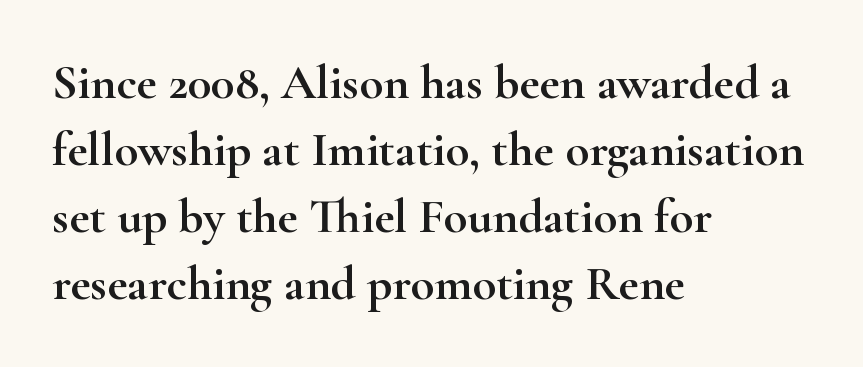
Q: Is the text italic (slanted)? A: No, it is upright.
Q: Is the typeface a serif or a sans-serif typeface? A: Serif.
Q: Is the text underlined? A: No.
Q: How is the paragraph aligned? A: Left-aligned.
Q: Is the spacing between letters normal or unusually wide? A: Normal.
Q: Is the spacing between lines tight, normal or loose? A: Normal.
Q: Width (condensed, normal, or wide)? A: Wide.
Q: Stroke contrast? A: High.
Q: x-height? A: Small.
Q: Monospaced? A: No.
